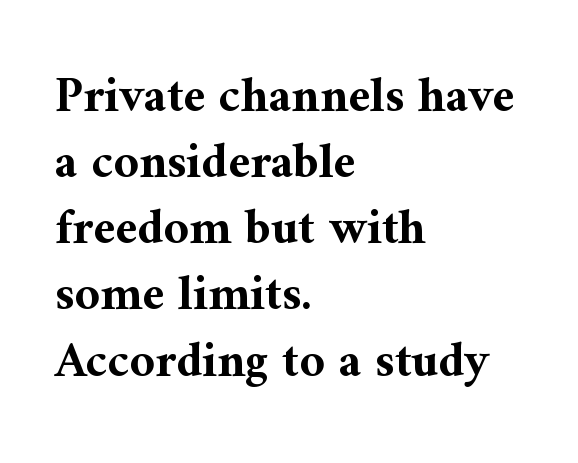
{"serif": "yes", "italic": "no", "bold": "yes", "weight": "bold", "width": "normal", "stroke_contrast": "medium", "x_height": "medium", "monospaced": "no", "underline": "no", "align": "left", "line_spacing": "normal", "line_spacing_ratio": 1.35, "letter_spacing": "normal", "letter_spacing_em": 0.0, "glyph_px": 49}
